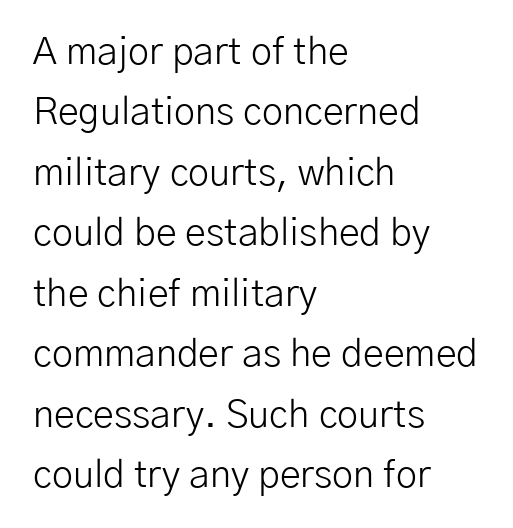
The rendering shows plain stroke endings on the letterforms — a sans-serif design. Horizontal bands of white between lines are of average thickness. This is not heavy type; no bold has been used. In terms of posture, this sample is upright.
